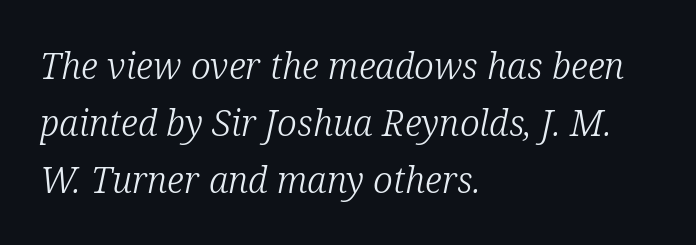
A light-to-regular cut is what we see here. Character widths vary here, with narrow letters taking less room than wide ones. Alignment: flush left. If you measured baseline to baseline, you'd find a middling distance.
